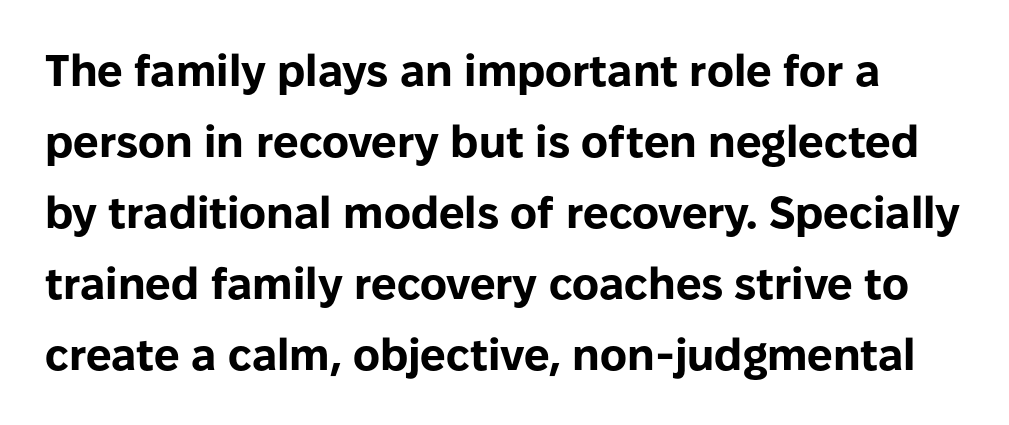
No extra tracking has been applied to these lines. This sample has the flowing, uneven cadence of proportional lettering. A bare baseline throughout the passage. Strokes here are thick enough to call this a true bold.
